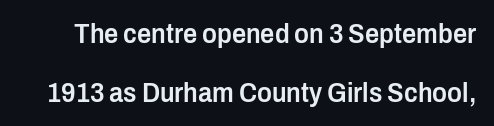
Q: Is the text bold? A: Semi-bold.
Q: Is the text italic (slanted)? A: No, it is upright.
Q: Is the typeface a serif or a sans-serif typeface? A: Sans-serif.
Q: Is the text underlined? A: No.
Q: Is the spacing between letters normal or unusually wide? A: Normal.
Q: Is the spacing between lines tight, normal or loose? A: Loose.
Q: Width (condensed, normal, or wide)? A: Condensed.
Q: Stroke contrast? A: Low.
Q: x-height? A: Medium.
Q: Monospaced? A: No.
